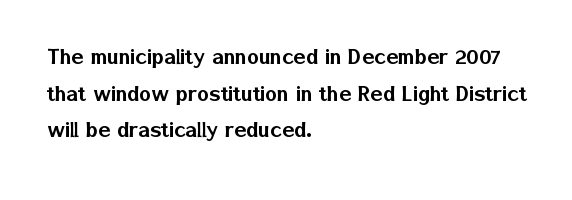
The image shows 25 px text type, upright; set left-aligned, normal line spacing (1.47x), normal letter spacing, not underlined.
